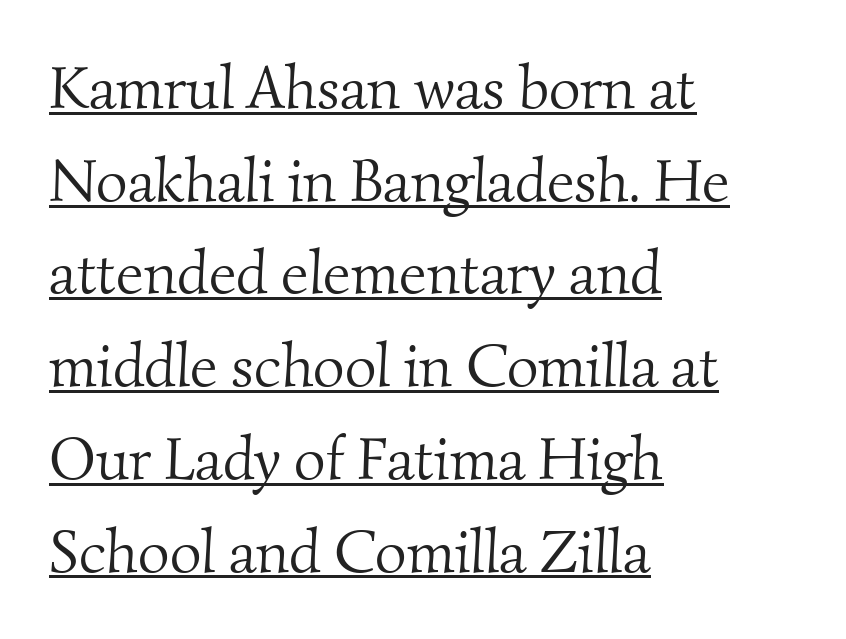
Baseline-to-baseline distance is the conventional proportion of letter height. The rendering uses natural spacing where letterforms have individual widths. Serif or sans? Serif — the stroke terminals have little feet. Look at the tracking — it's just the regular setting, nothing added. These lines stack with their left ends in a neat column. Decoration check: the copy is underlined.
